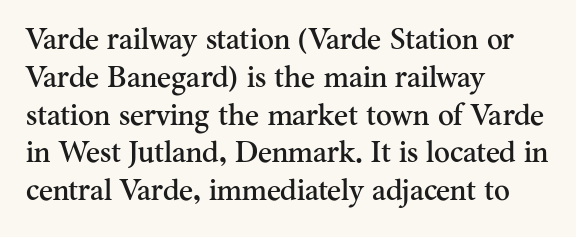
The image shows 30 px serif type, upright; set left-aligned, normal line spacing (1.26x), normal letter spacing, not underlined; medium stroke contrast and a small x-height.
